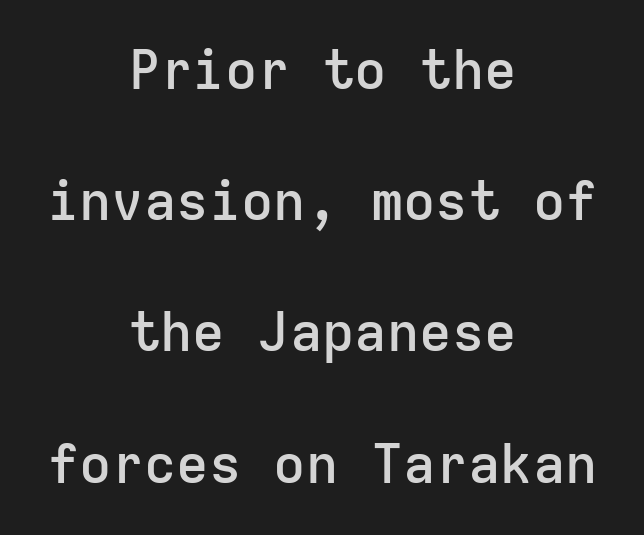
Q: Is the text bold? A: Semi-bold.
Q: Is the text italic (slanted)? A: No, it is upright.
Q: Is the typeface a serif or a sans-serif typeface? A: Sans-serif.
Q: Is the text underlined? A: No.
Q: How is the paragraph aligned? A: Centered.
Q: Is the spacing between letters normal or unusually wide? A: Normal.
Q: Is the spacing between lines tight, normal or loose? A: Loose.
Q: Width (condensed, normal, or wide)? A: Normal.
Q: Stroke contrast? A: Low.
Q: x-height? A: Medium.
Q: Monospaced? A: Yes.
